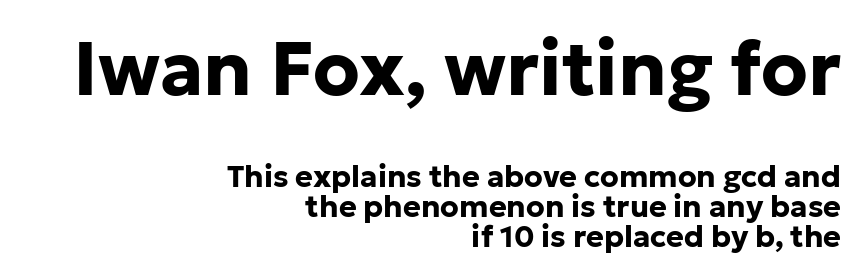
To sum up the face: it is a sans, with no serifs. Character widths vary here, with narrow letters taking less room than wide ones. A typesetter would call this zero additional tracking. A student would call this right alignment; a typographer would say flush right, rag left.
